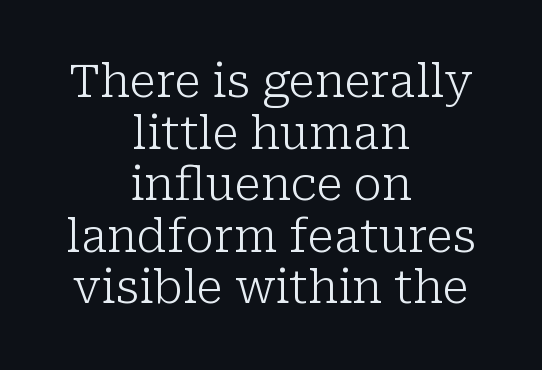
The lines are packed closely together with very little leading. Ink coverage per letter is moderate at most. Each letter keeps its own natural width here, so spacing adapts to shape. There is no visible air inserted between adjacent glyphs. Descenders hang freely into open space. Yep, those are serifs on the letters.
